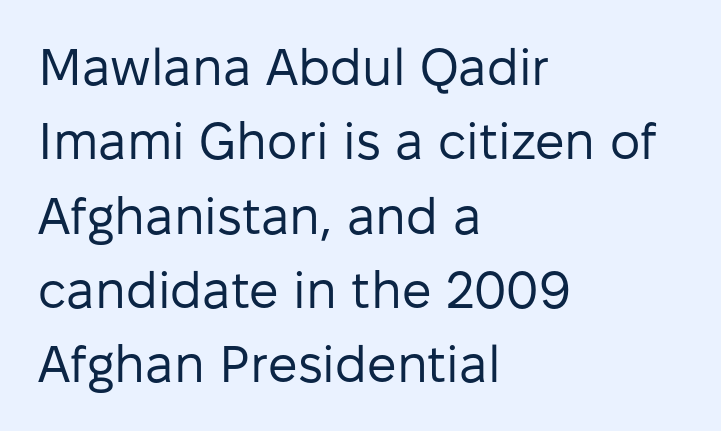
Descenders hang freely into open space. Successive baselines arrive at the customary interval. The rag falls on the right side of this text block. Each stroke keeps to a modest, everyday thickness or less. Ascenders rise straight up at ninety degrees. Here the designer chose a conventional face with non-uniform glyph widths.
